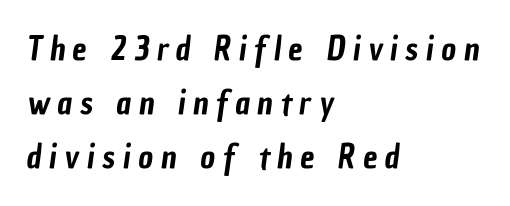
The image shows 32 px condensed sans-serif type; set left-aligned, normal line spacing (1.69x), unusually wide letter spacing (+0.24 em), not underlined; low stroke contrast and a medium x-height.
